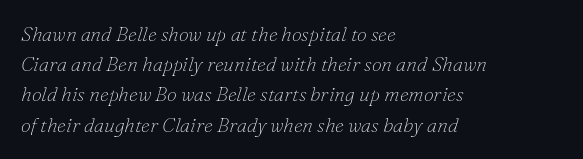
Q: Is the text bold? A: No.
Q: Is the text italic (slanted)? A: Yes, it leans right by about 16 degrees.
Q: Is the text underlined? A: No.
Q: How is the paragraph aligned? A: Left-aligned.
Q: Is the spacing between letters normal or unusually wide? A: Normal.
Q: Is the spacing between lines tight, normal or loose? A: Normal.
